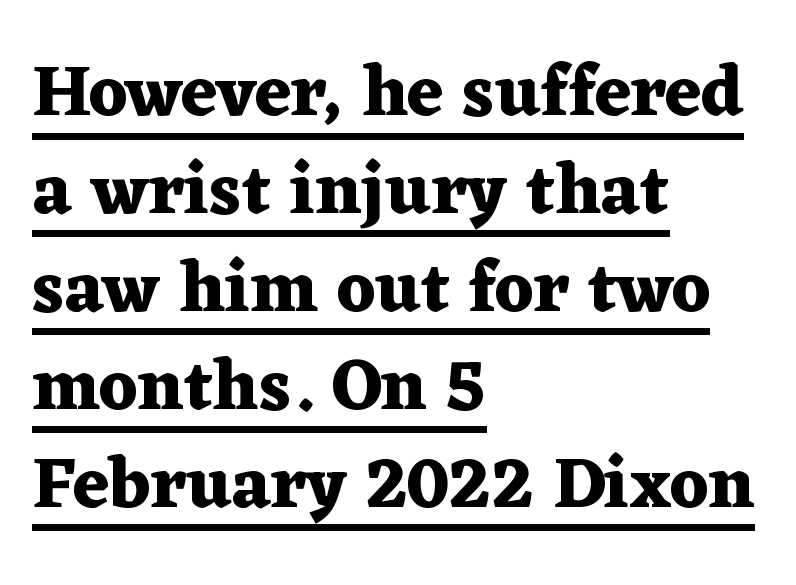
{"serif": "yes", "italic": "no", "bold": "yes", "weight": "heavy", "width": "wide", "stroke_contrast": "medium", "x_height": "medium", "monospaced": "no", "underline": "yes", "align": "left", "line_spacing": "normal", "line_spacing_ratio": 1.36, "letter_spacing": "normal", "letter_spacing_em": 0.0, "glyph_px": 72}
